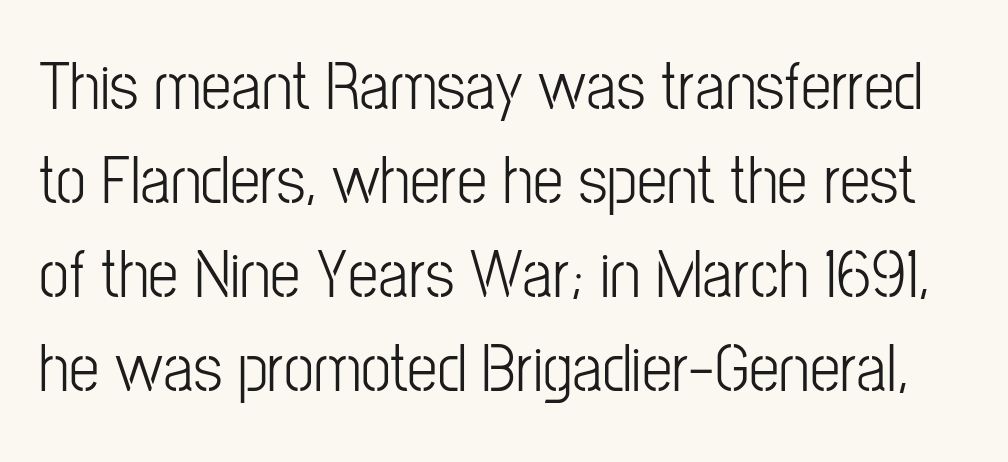
Tracking here is standard; glyphs follow each other at the usual distance. The designer went with a sans here, leaving each stem footless. Note the varied advance widths — an 'i' is clearly narrower than an 'm'. Notice how the stems are strictly vertical — no italics here. The specimen omits any rule beneath the text block's lines. Does the leading feel generous? No, just average.
